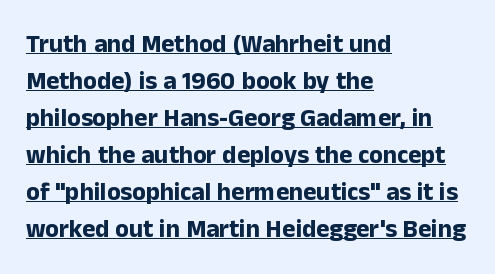
The image shows 25 px bold type, upright; set left-aligned, normal line spacing (1.48x), normal letter spacing, underlined.
